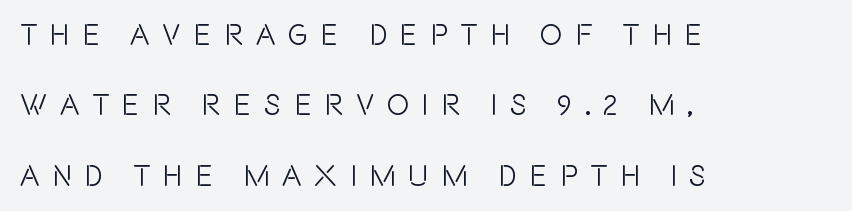
The image shows 30 px condensed sans-serif type, upright; set left-aligned, loose line spacing (2.35x), unusually wide letter spacing (+0.41 em), not underlined; a large x-height.
